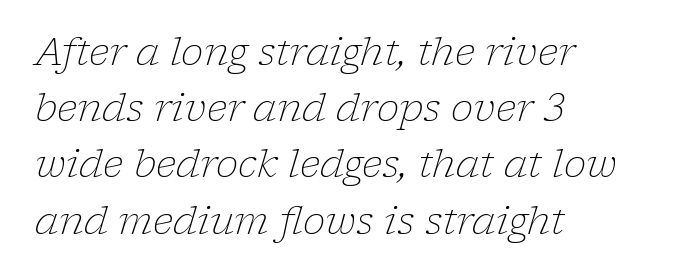
Q: Is the text bold? A: No.
Q: Is the text italic (slanted)? A: Yes, it leans right by about 17 degrees.
Q: Is the typeface a serif or a sans-serif typeface? A: Serif.
Q: Is the text underlined? A: No.
Q: How is the paragraph aligned? A: Left-aligned.
Q: Is the spacing between letters normal or unusually wide? A: Normal.
Q: Is the spacing between lines tight, normal or loose? A: Normal.
Q: Width (condensed, normal, or wide)? A: Normal.
Q: Stroke contrast? A: Low.
Q: x-height? A: Medium.
Q: Monospaced? A: No.
